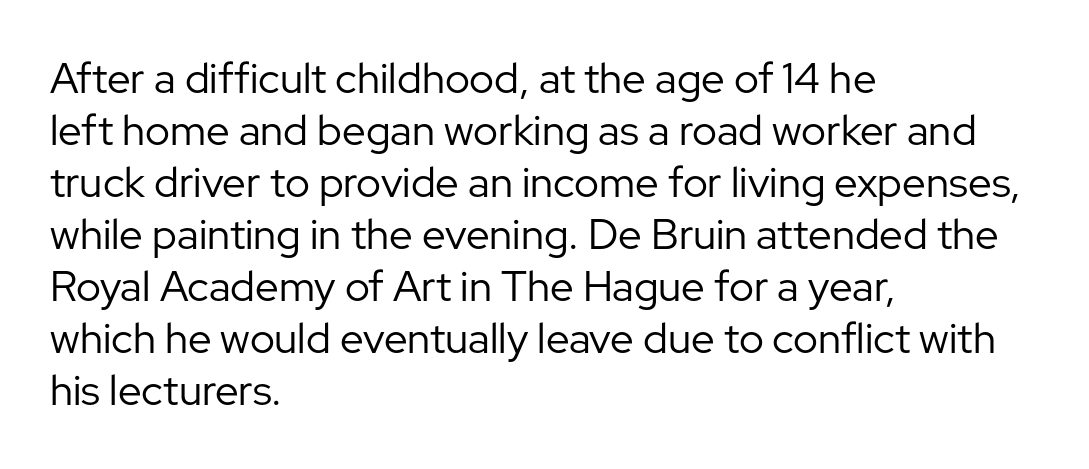
A bare baseline throughout the passage. Standard letterfit; no display-style spreading of the glyphs. Line starts are locked; line ends wander. Is this a fixed-width face? No — the glyphs have proportional, varying widths. Notice how the stems are strictly vertical — no italics here. Caption: face not bold, strokes unweighted.
